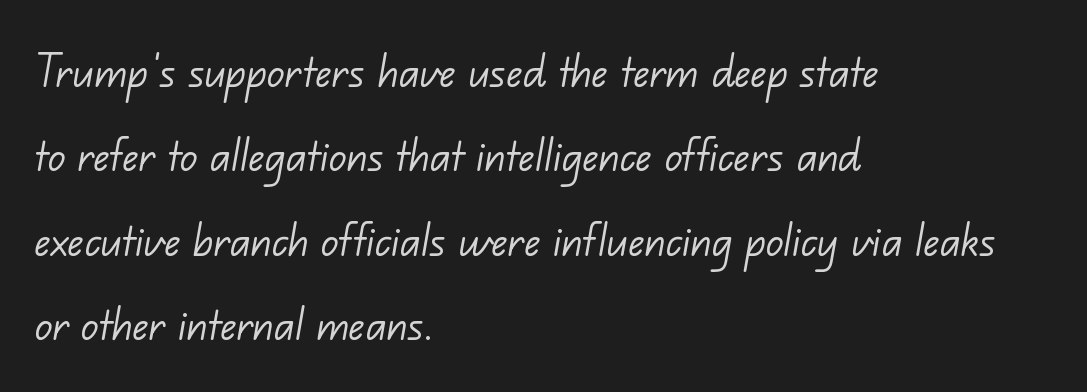
{"serif": "no", "bold": "no", "weight": "light", "width": "normal", "stroke_contrast": "low", "x_height": "small", "monospaced": "no", "underline": "no", "align": "left", "line_spacing": "normal", "line_spacing_ratio": 1.59, "letter_spacing": "normal", "letter_spacing_em": 0.0, "glyph_px": 53}
